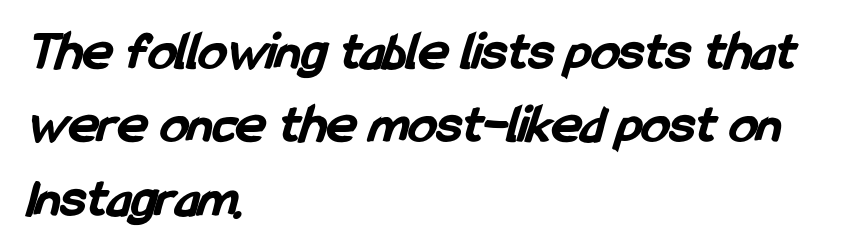
{"serif": "no", "bold": "yes", "weight": "bold", "width": "condensed", "stroke_contrast": "low", "x_height": "medium", "monospaced": "no", "underline": "no", "align": "left", "line_spacing": "normal", "line_spacing_ratio": 1.31, "letter_spacing": "normal", "letter_spacing_em": 0.0, "glyph_px": 56}
